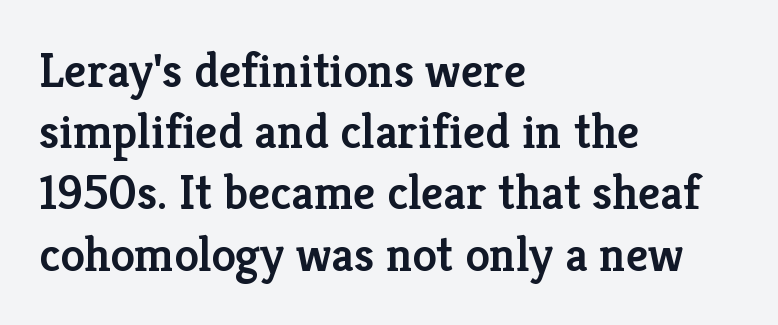
{"serif": "yes", "italic": "no", "bold": "semi", "weight": "semibold", "width": "normal", "stroke_contrast": "low", "x_height": "medium", "monospaced": "no", "underline": "no", "align": "left", "line_spacing": "normal", "line_spacing_ratio": 1.25, "letter_spacing": "normal", "letter_spacing_em": 0.0, "glyph_px": 49}
